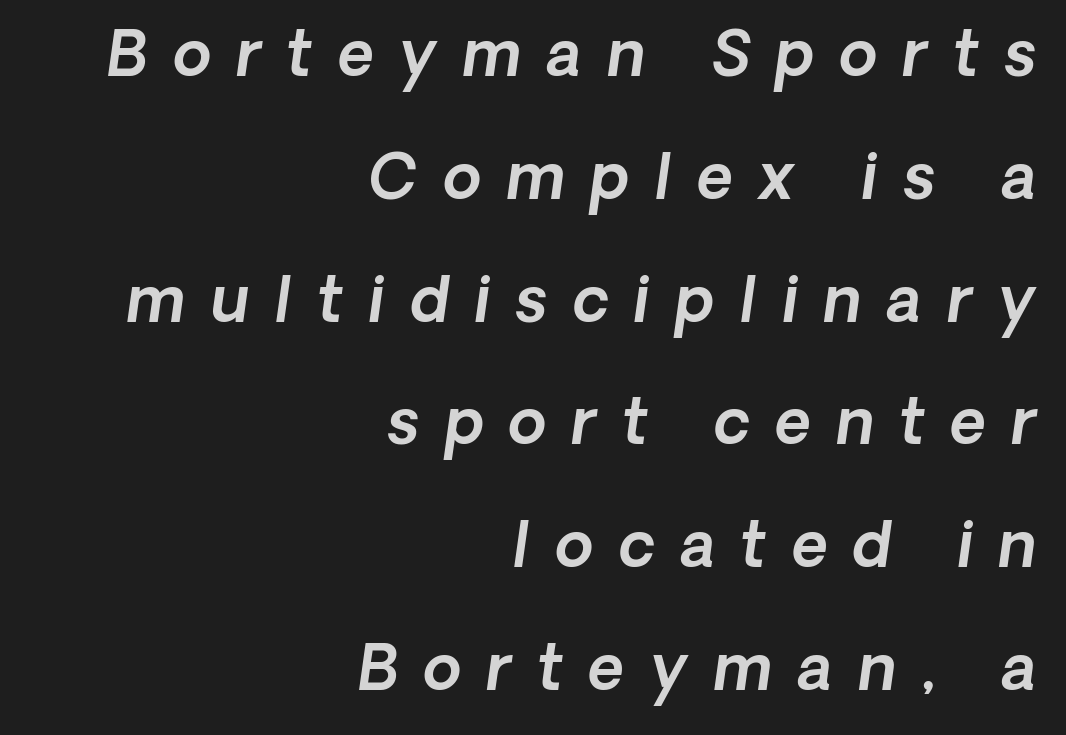
Q: Is the typeface a serif or a sans-serif typeface? A: Sans-serif.
Q: Is the text underlined? A: No.
Q: How is the paragraph aligned? A: Right-aligned.
Q: Is the spacing between letters normal or unusually wide? A: Unusually wide.
Q: Is the spacing between lines tight, normal or loose? A: Loose.
Q: Width (condensed, normal, or wide)? A: Normal.
Q: x-height? A: Medium.
Q: Monospaced? A: No.
